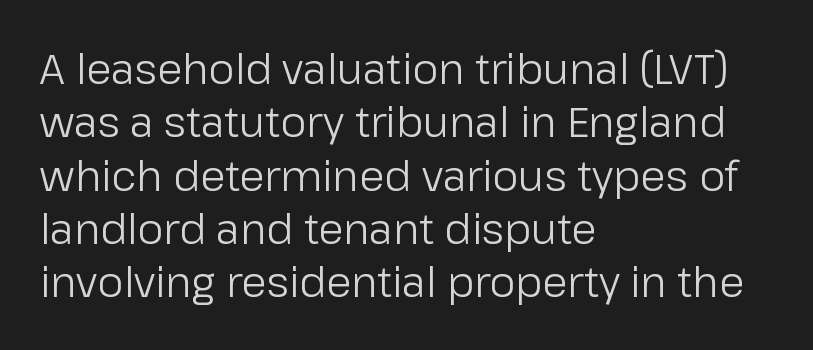
The image shows 41 px regular-weight sans-serif type, upright; set left-aligned, normal line spacing (1.3x), normal letter spacing, not underlined; low stroke contrast and a medium x-height.
